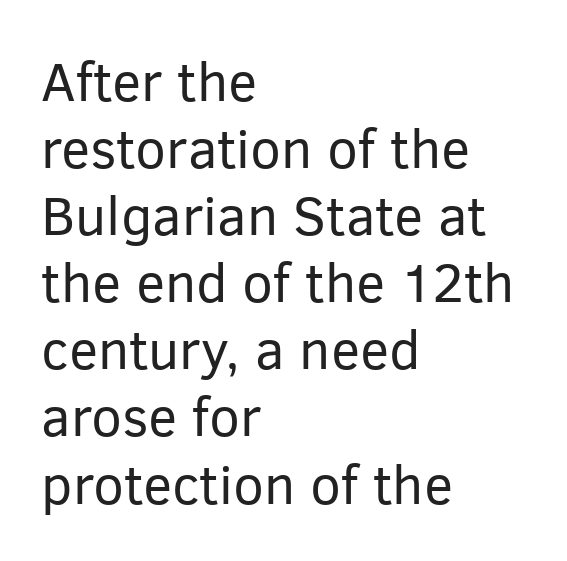
Q: Is the text bold? A: No.
Q: Is the text italic (slanted)? A: No, it is upright.
Q: Is the typeface a serif or a sans-serif typeface? A: Sans-serif.
Q: Is the text underlined? A: No.
Q: How is the paragraph aligned? A: Left-aligned.
Q: Is the spacing between letters normal or unusually wide? A: Normal.
Q: Width (condensed, normal, or wide)? A: Normal.
Q: Stroke contrast? A: Low.
Q: x-height? A: Medium.
Q: Monospaced? A: No.
